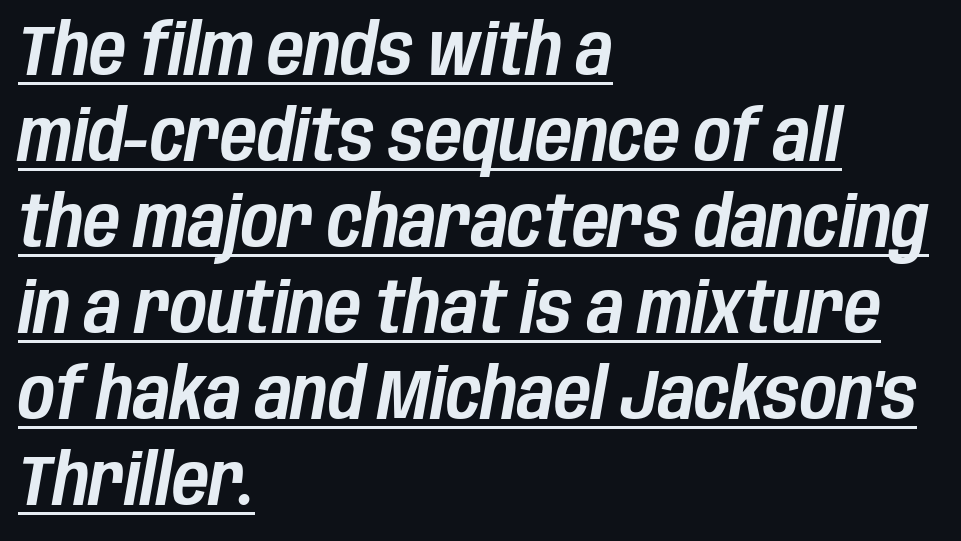
The image shows 71 px condensed type, italic (leaning right); set left-aligned, line spacing 1.21x, normal letter spacing, underlined; low stroke contrast and a large x-height.
